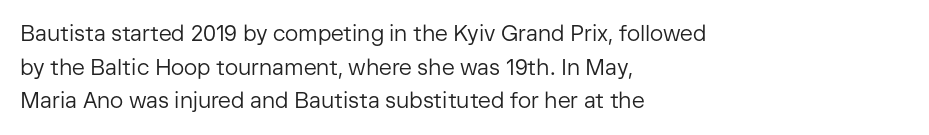
{"italic": "no", "bold": "no", "underline": "no", "align": "left", "line_spacing": "normal", "line_spacing_ratio": 1.53, "letter_spacing": "normal", "letter_spacing_em": 0.0, "glyph_px": 22}
